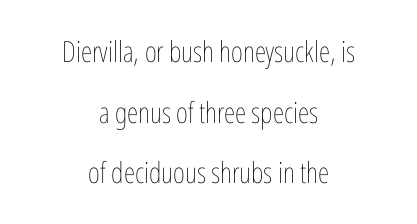
A typesetter would mark this as roman, not italic. Note the varied advance widths — an 'i' is clearly narrower than an 'm'. Weight: not bold — regular or lighter. The type is set solid horizontally, with unmodified tracking. No word sits above an underline.
